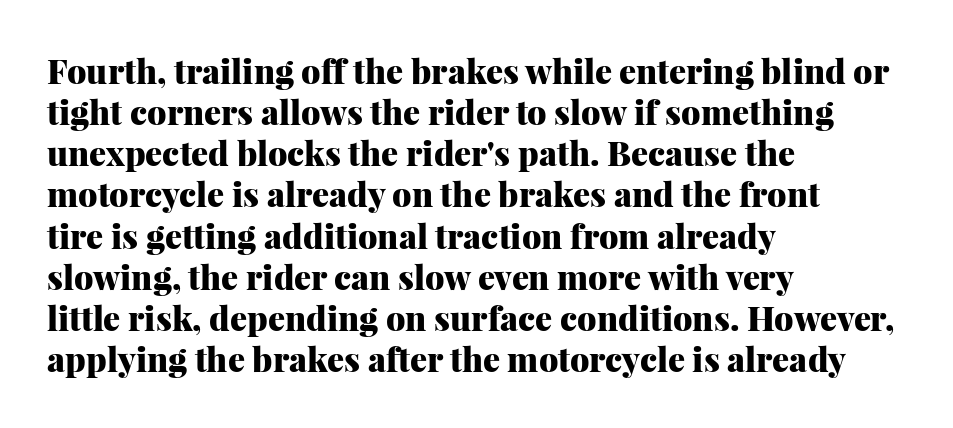
Q: Is the text bold? A: Yes.
Q: Is the text italic (slanted)? A: No, it is upright.
Q: Is the typeface a serif or a sans-serif typeface? A: Serif.
Q: Is the text underlined? A: No.
Q: How is the paragraph aligned? A: Left-aligned.
Q: Is the spacing between letters normal or unusually wide? A: Normal.
Q: Width (condensed, normal, or wide)? A: Normal.
Q: Stroke contrast? A: Medium.
Q: x-height? A: Medium.
Q: Monospaced? A: No.
